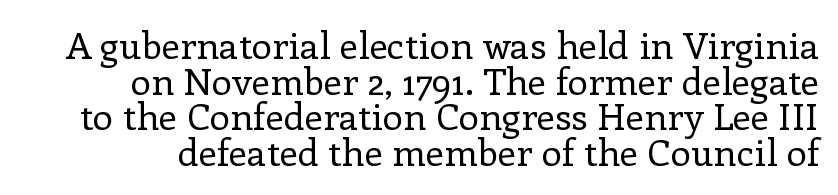
{"serif": "yes", "italic": "no", "bold": "no", "weight": "regular", "width": "normal", "stroke_contrast": "low", "x_height": "medium", "monospaced": "no", "underline": "no", "line_spacing": "tight", "line_spacing_ratio": 0.96, "letter_spacing": "normal", "letter_spacing_em": 0.0, "glyph_px": 37}
